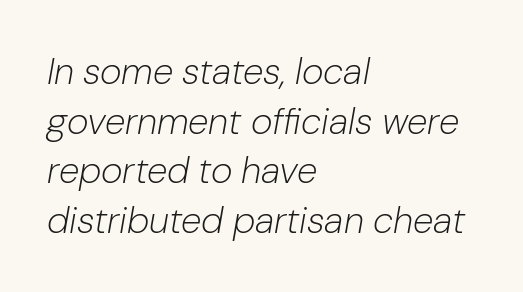
The image shows 37 px light type, italic (leaning right); set left-aligned, normal line spacing (1.34x), normal letter spacing, not underlined; low stroke contrast and a medium x-height.
